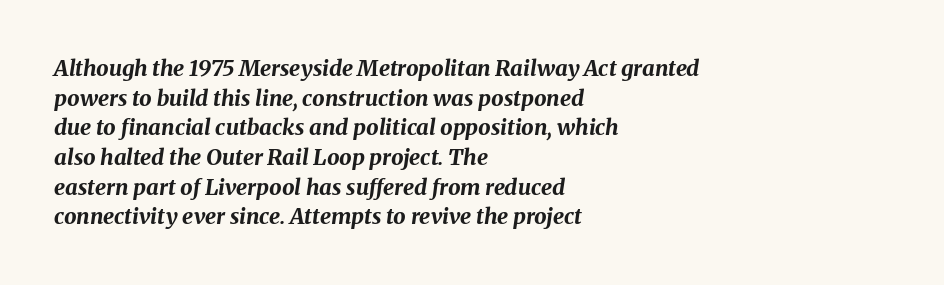
Q: Is the text bold? A: Yes.
Q: Is the text italic (slanted)? A: Yes, it leans right by about 8 degrees.
Q: Is the text underlined? A: No.
Q: How is the paragraph aligned? A: Left-aligned.
Q: Is the spacing between letters normal or unusually wide? A: Normal.
Q: Is the spacing between lines tight, normal or loose? A: Normal.
